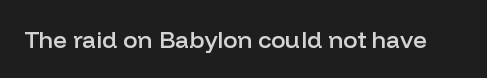
Q: Is the text bold? A: Semi-bold.
Q: Is the text italic (slanted)? A: No, it is upright.
Q: Is the text underlined? A: No.
Q: Is the spacing between letters normal or unusually wide? A: Normal.
